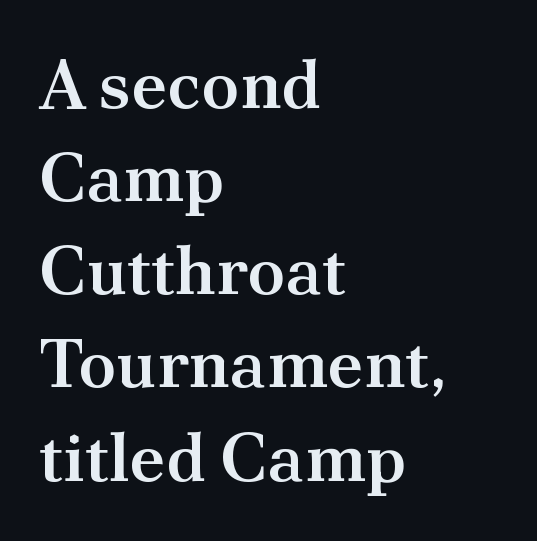
The image shows 69 px semibold serif type, upright; set left-aligned, normal line spacing (1.35x), normal letter spacing, not underlined; medium stroke contrast and a small x-height.
